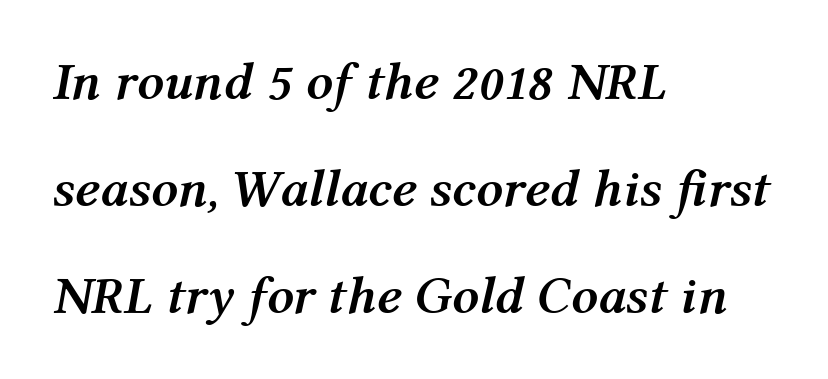
{"italic": "yes", "lean": "right", "slant_degrees": 12, "bold": "yes", "weight": "semibold", "width": "normal", "stroke_contrast": "medium", "x_height": "medium", "monospaced": "no", "underline": "no", "align": "left", "line_spacing": "loose", "line_spacing_ratio": 2.02, "letter_spacing": "normal", "letter_spacing_em": 0.0, "glyph_px": 53}
